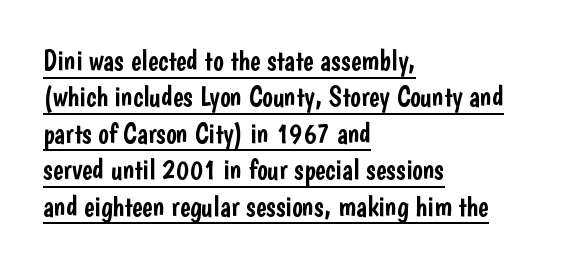
The image shows 28 px condensed sans-serif type, upright; set left-aligned, normal line spacing (1.3x), normal letter spacing, underlined; low stroke contrast and a medium x-height.
